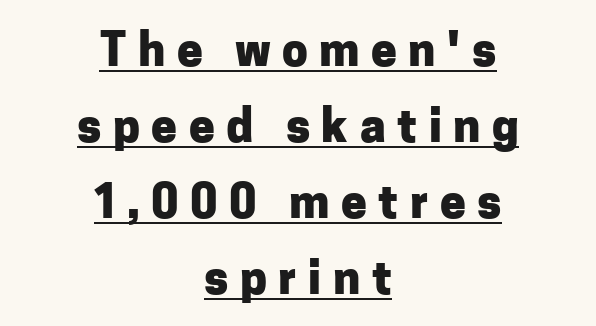
Teacher's note: observe the equal gaps on both sides — that is centered alignment. The specimen includes a rule beneath the text block's lines. The strokes are fattened all the way to bold. Serif or sans? Sans — the stroke terminals are bare. This sample has the flowing, uneven cadence of proportional lettering. The vertical gap from one line to the next is medium.
